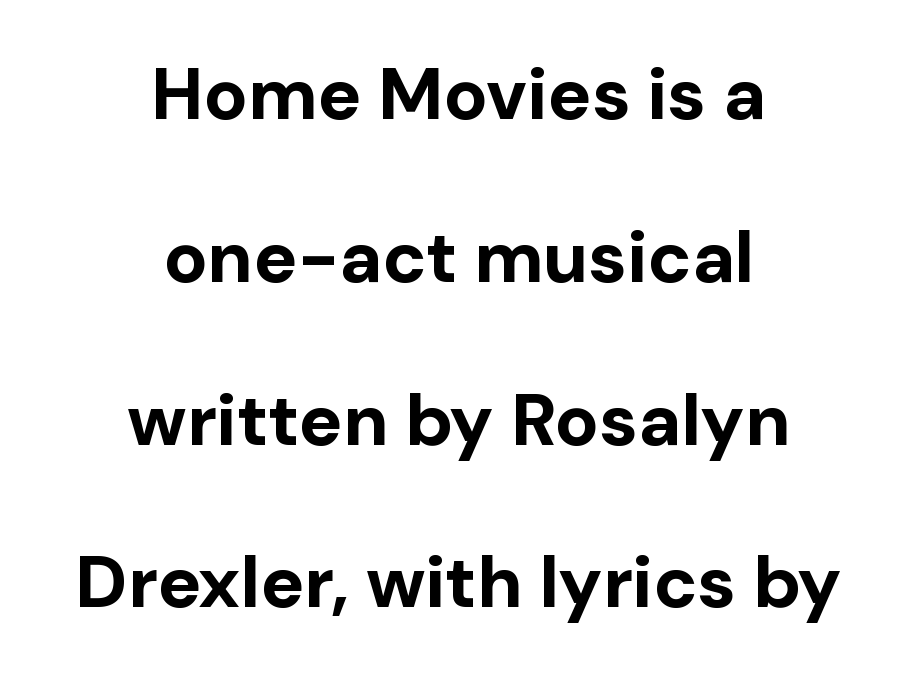
As a designer I'd log this as weight 700, bold. A typesetter would mark this as roman, not italic. The rendering uses natural spacing where letterforms have individual widths. This rendering leaves character spacing at its baseline value. One-word summary of the alignment: center. Regarding leading, the lines here are spaced well apart.
